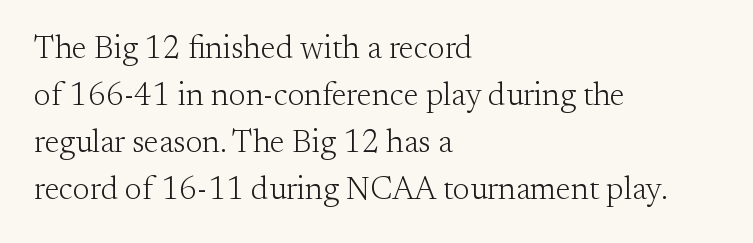
{"serif": "yes", "italic": "no", "bold": "no", "weight": "light", "width": "normal", "stroke_contrast": "medium", "x_height": "small", "monospaced": "no", "underline": "no", "align": "left", "line_spacing": "normal", "line_spacing_ratio": 1.47, "letter_spacing": "normal", "letter_spacing_em": 0.0, "glyph_px": 32}
